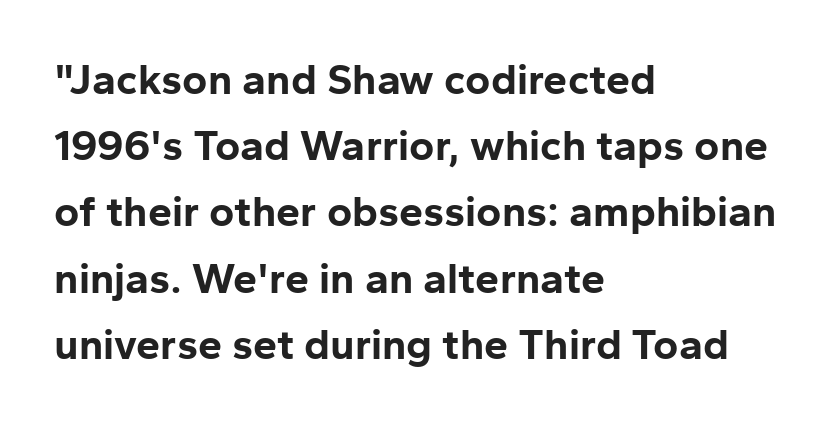
The image shows 43 px bold sans-serif type, upright; set left-aligned, normal line spacing (1.54x), normal letter spacing, not underlined; low stroke contrast and a medium x-height.
